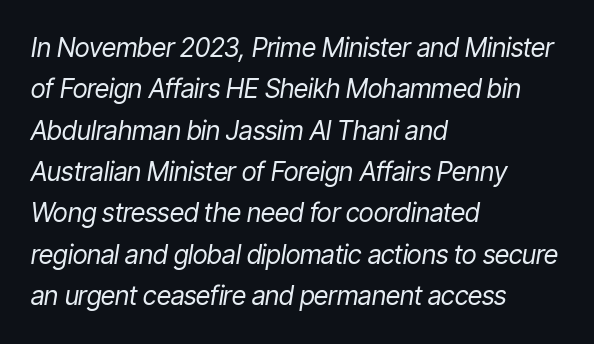
Q: Is the text bold? A: No.
Q: Is the text italic (slanted)? A: Yes, it leans right by about 9 degrees.
Q: Is the text underlined? A: No.
Q: How is the paragraph aligned? A: Left-aligned.
Q: Is the spacing between letters normal or unusually wide? A: Normal.
Q: Is the spacing between lines tight, normal or loose? A: Normal.
